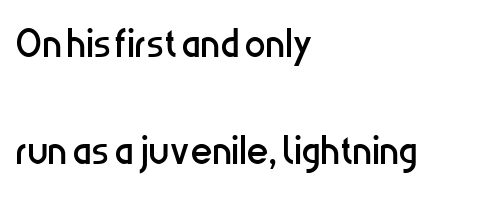
Q: Is the text bold? A: No.
Q: Is the text italic (slanted)? A: No, it is upright.
Q: Is the typeface a serif or a sans-serif typeface? A: Sans-serif.
Q: Is the text underlined? A: No.
Q: How is the paragraph aligned? A: Left-aligned.
Q: Is the spacing between letters normal or unusually wide? A: Normal.
Q: Is the spacing between lines tight, normal or loose? A: Loose.
Q: Width (condensed, normal, or wide)? A: Condensed.
Q: Stroke contrast? A: Low.
Q: x-height? A: Medium.
Q: Monospaced? A: No.
